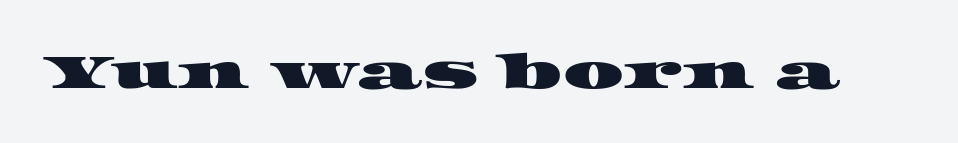
Default kerning and tracking; the words read as compact shapes. Decoration check: the copy has no underline. Old-style or modern, the face here clearly has serifs. Each letter keeps its own natural width here, so spacing adapts to shape.
